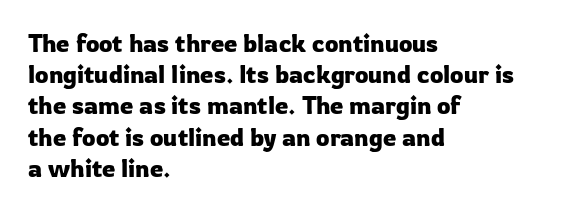
Q: Is the text italic (slanted)? A: No, it is upright.
Q: Is the text underlined? A: No.
Q: How is the paragraph aligned? A: Left-aligned.
Q: Is the spacing between letters normal or unusually wide? A: Normal.
Q: Is the spacing between lines tight, normal or loose? A: Normal.
